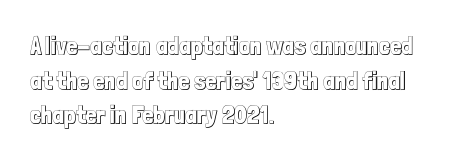
Has an underline been added? It has not. Observe the ordinary spacing: letters are neighbours, not strangers. What's the leading like? Ordinary, nothing unusual. Reading down the block, your eye returns to a fixed left position each line. Every character sits straight up, as roman type does.
